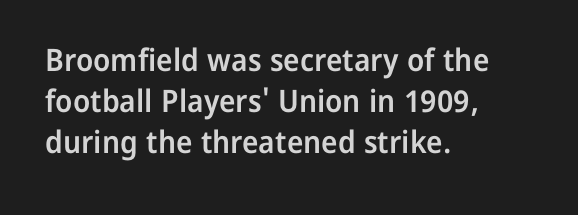
{"serif": "no", "italic": "no", "bold": "semi", "weight": "semibold", "width": "normal", "stroke_contrast": "low", "x_height": "medium", "monospaced": "no", "underline": "no", "align": "left", "line_spacing": "normal", "line_spacing_ratio": 1.32, "letter_spacing": "normal", "letter_spacing_em": 0.0, "glyph_px": 31}
